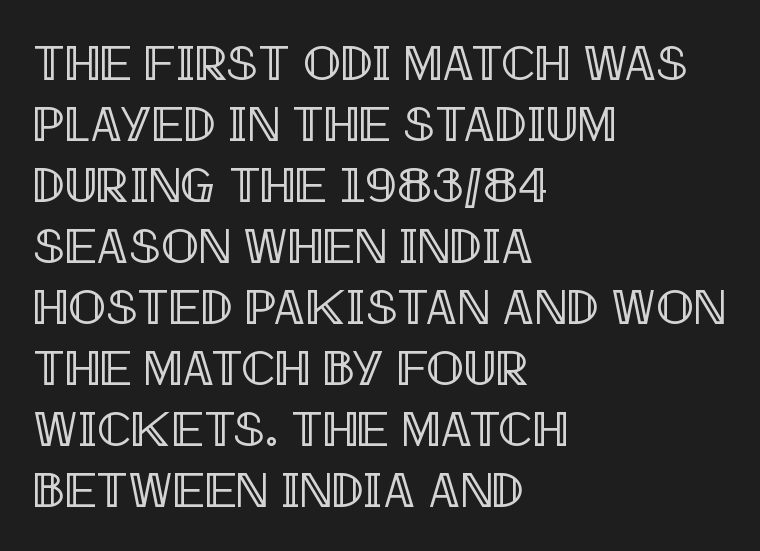
Q: Is the text italic (slanted)? A: No, it is upright.
Q: Is the text underlined? A: No.
Q: How is the paragraph aligned? A: Left-aligned.
Q: Is the spacing between letters normal or unusually wide? A: Normal.
Q: Width (condensed, normal, or wide)? A: Condensed.
Q: x-height? A: Large.
Q: Monospaced? A: No.
